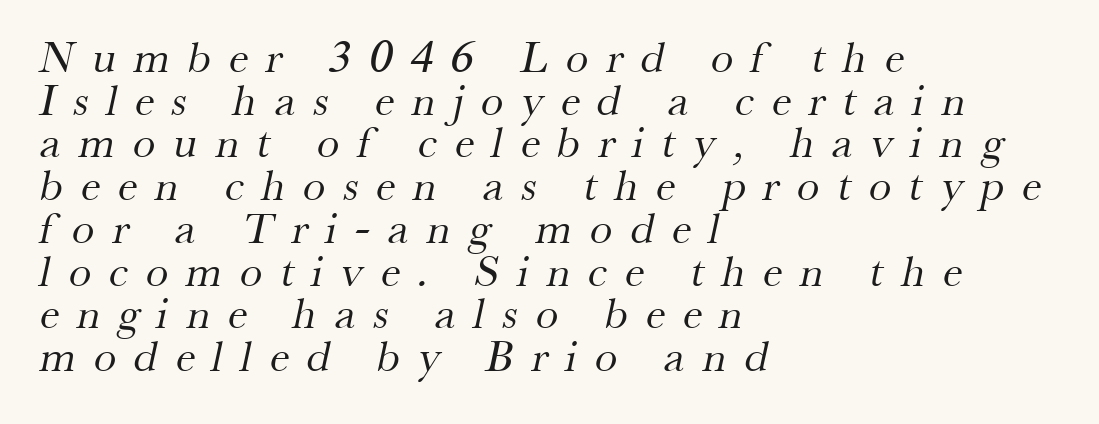
{"serif": "yes", "bold": "no", "weight": "regular", "width": "normal", "stroke_contrast": "medium", "x_height": "small", "monospaced": "no", "underline": "no", "align": "left", "line_spacing": "tight", "line_spacing_ratio": 0.95, "letter_spacing": "wide", "letter_spacing_em": 0.4, "glyph_px": 45}
